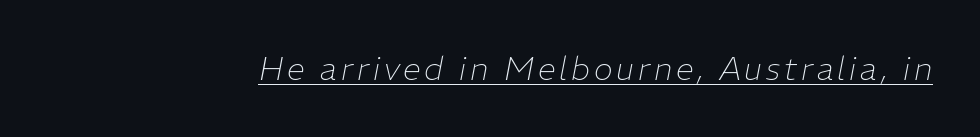
{"italic": "yes", "lean": "right", "slant_degrees": 11, "bold": "no", "weight": "thin", "width": "normal", "stroke_contrast": "low", "x_height": "medium", "monospaced": "no", "underline": "yes", "glyph_px": 32}
